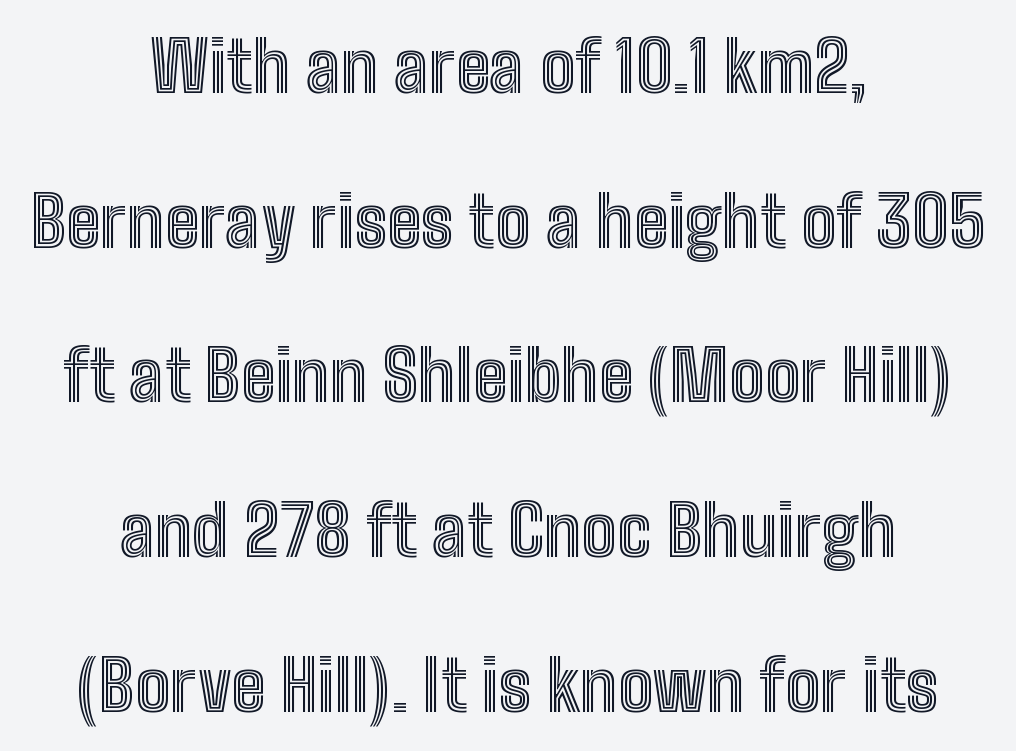
Nobody touched the tracking dial on this one. Both edges are ragged and mirror each other, which tells us the setting is centered. These lines stand farther apart than default settings would place them. It's the straight-up-and-down kind of type. Note the varied advance widths — an 'i' is clearly narrower than an 'm'. Glance below the letters and you will spot only blank space.
